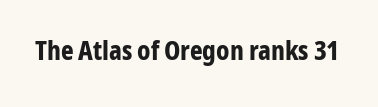
What stands out about the letter spacing? Nothing — it is the standard amount. No italicization has been applied; the sample stays upright. The gap between lines stays unmarked. Thick stems and heavy bowls — unmistakably bold.
